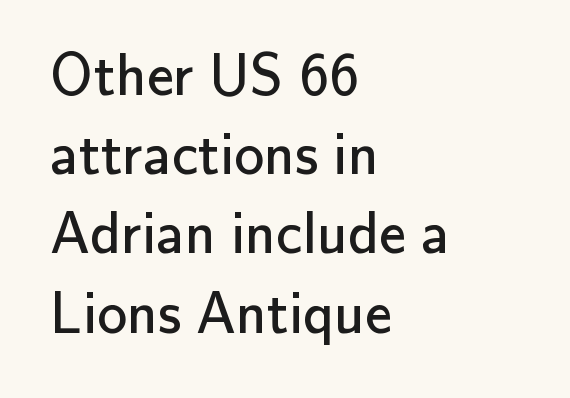
{"serif": "no", "italic": "no", "bold": "no", "weight": "regular", "width": "normal", "stroke_contrast": "low", "x_height": "small", "monospaced": "no", "underline": "no", "align": "left", "line_spacing": "normal", "line_spacing_ratio": 1.32, "letter_spacing": "normal", "letter_spacing_em": 0.0, "glyph_px": 60}
